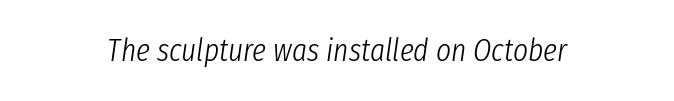
The cut favours lightness, reaching ordinary text weight at its darkest. Each letter keeps its own natural width here, so spacing adapts to shape. Honestly, the letter spacing is just normal — you wouldn't notice it. Posture: slanted. Honestly, there is no underline to notice here at all.
